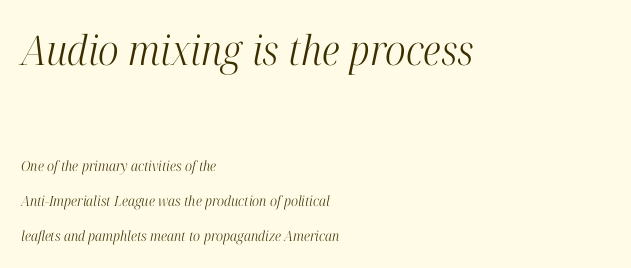
The image shows 41 px light, condensed serif type, italic (leaning right); set left-aligned, loose line spacing (2.5x), normal letter spacing, not underlined; the first (top) block is 2.93x larger; high stroke contrast and a medium x-height.
